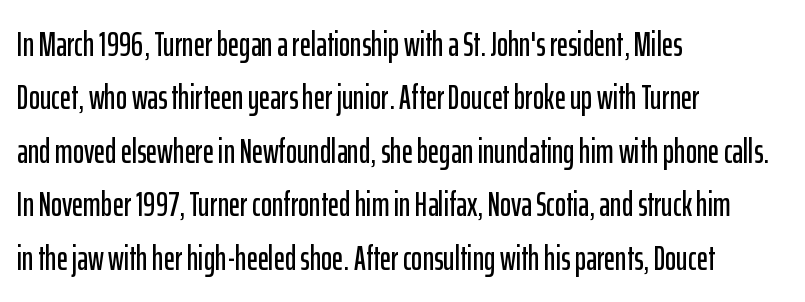
A normal amount of white space separates one row of letters from the next. Spacing verdict: proportional, widths tailored to each character. The lines in this sample share a left origin and differ only in where they stop. The strip under each line holds only bare page.
